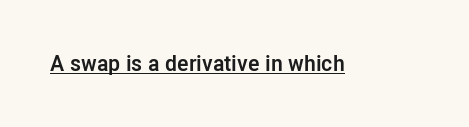
The face used here is rendered with its standard letterfit. These lines were composed using upright roman letters. Strokes here are thick enough to call this a true bold. Is there an underline? Yes — a line sits under the letters.
